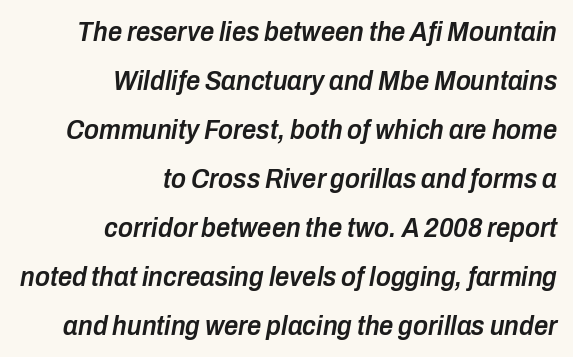
The image shows 28 px semibold, condensed type, italic (leaning right); set right-aligned, line spacing 1.75x, normal letter spacing, not underlined; low stroke contrast and a medium x-height.
